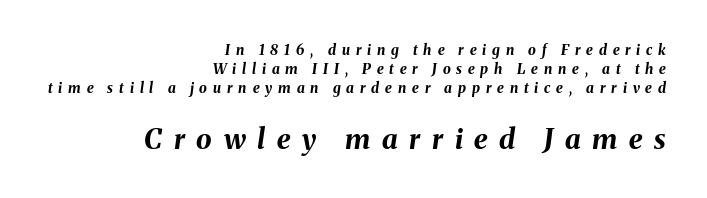
Q: Is the text bold? A: Yes.
Q: Is the text italic (slanted)? A: Yes, it leans right by about 8 degrees.
Q: Is the text underlined? A: No.
Q: How is the paragraph aligned? A: Right-aligned.
Q: Is the spacing between letters normal or unusually wide? A: Unusually wide.
Q: Is the spacing between lines tight, normal or loose? A: Normal.
Q: Which block of text is set in a larger size, the first (top) or the second (bottom)? A: The second (bottom) one.
Q: Width (condensed, normal, or wide)? A: Normal.
Q: Stroke contrast? A: Medium.
Q: x-height? A: Medium.
Q: Monospaced? A: No.
